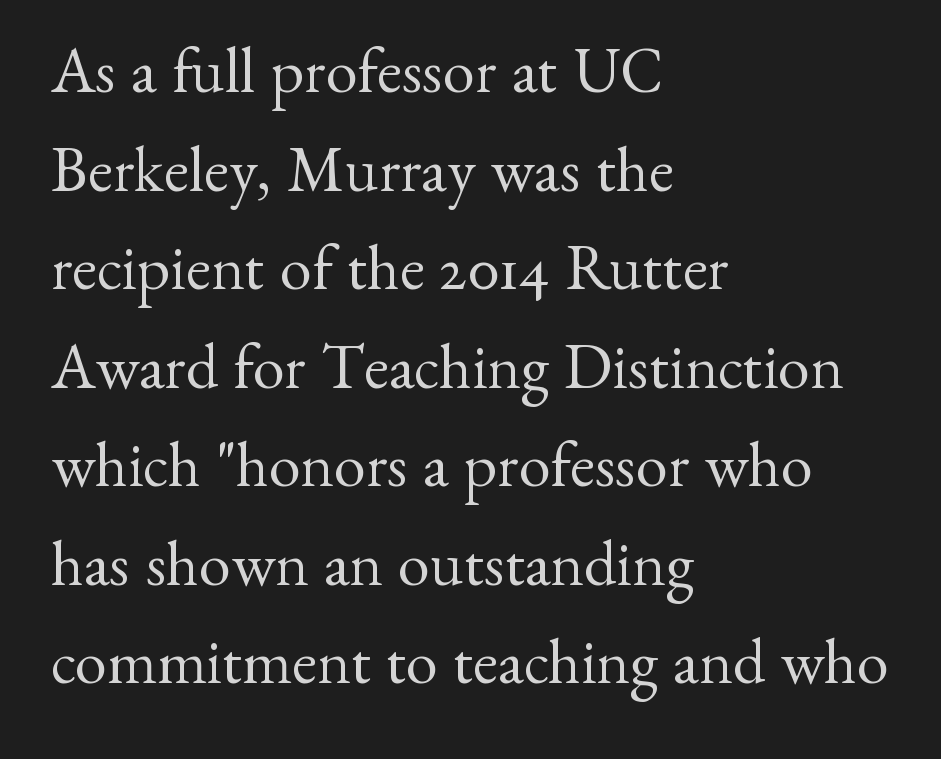
Layout note: lines flush left. The passage shown is typeset with a serif family. Nothing heavy about these letters — not bold at all. Compared with typical paragraphs, the rows here are spaced about the same. How are the letters spaced? Ordinarily, with no added tracking.
